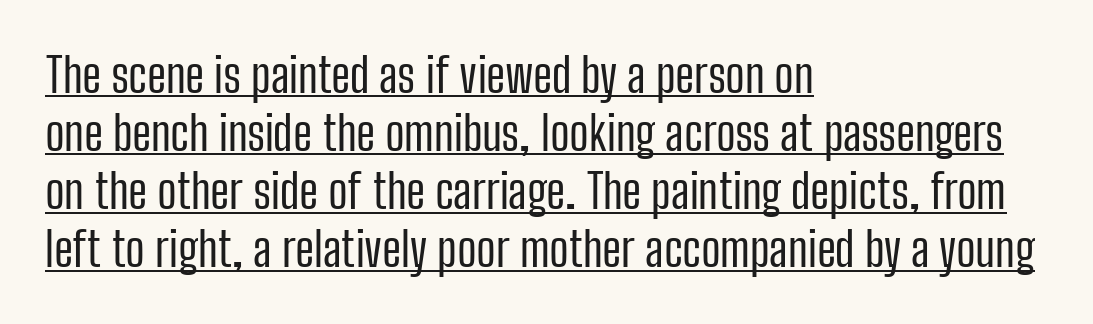
This sample has the flowing, uneven cadence of proportional lettering. Posture: vertical. The strokes are not fattened; the text isn't bold. The face used here is a sans, in the tradition of grotesques and geometrics.
